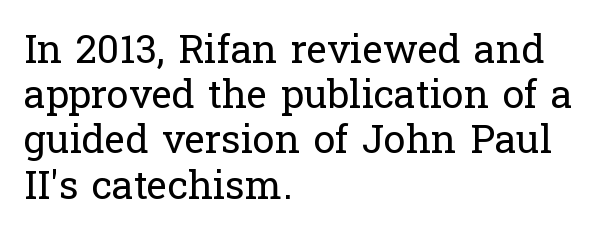
The image shows 39 px regular-weight serif type, upright; set left-aligned, line spacing 1.16x, normal letter spacing, not underlined; low stroke contrast and a medium x-height.
